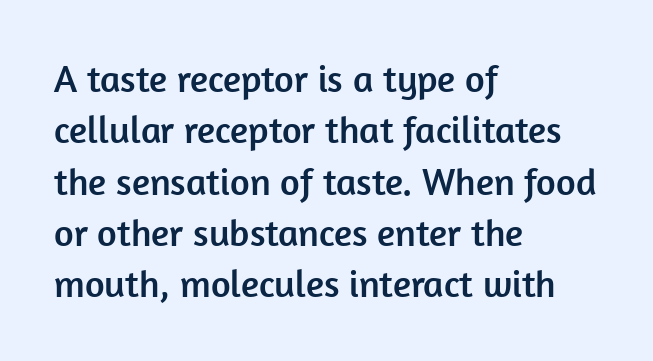
The image shows 38 px sans-serif type, upright; set left-aligned, normal line spacing (1.35x), normal letter spacing, not underlined; low stroke contrast and a medium x-height.
